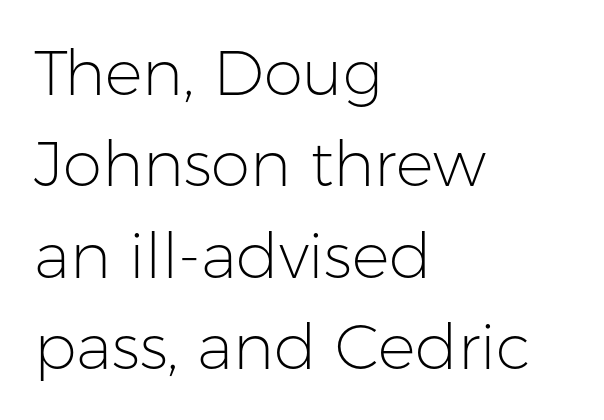
Notice how the passage keeps a crisp vertical edge on the left only. Bare-footed words on every line. Successive baselines arrive at the customary interval. Each letter keeps its own natural width here, so spacing adapts to shape. Here the glyphs are tracked normally, forming tight word shapes.
